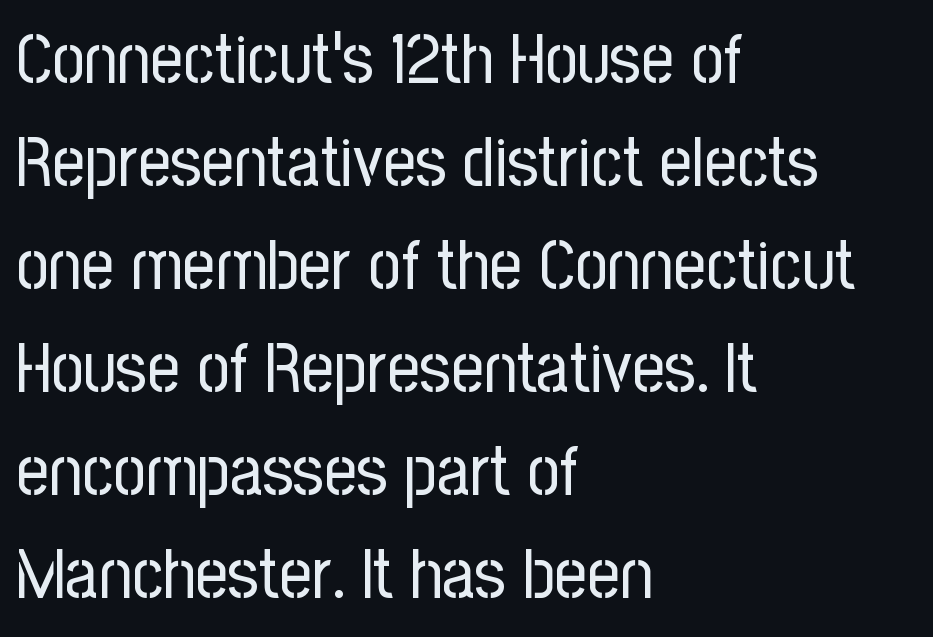
{"serif": "no", "italic": "no", "bold": "no", "weight": "regular", "width": "condensed", "stroke_contrast": "low", "x_height": "medium", "monospaced": "no", "underline": "no", "align": "left", "line_spacing": "normal", "line_spacing_ratio": 1.45, "letter_spacing": "normal", "letter_spacing_em": 0.0, "glyph_px": 71}
